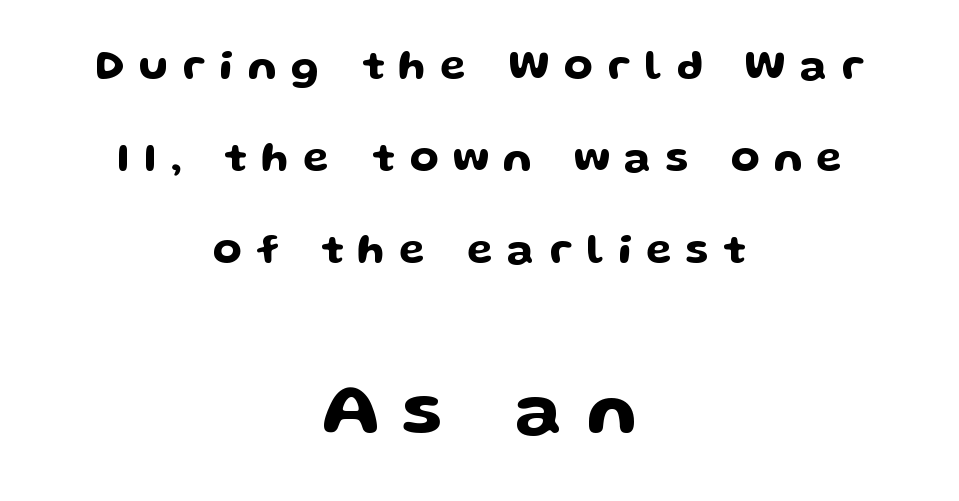
Q: Is the text italic (slanted)? A: No, it is upright.
Q: Is the typeface a serif or a sans-serif typeface? A: Sans-serif.
Q: Is the text underlined? A: No.
Q: How is the paragraph aligned? A: Centered.
Q: Is the spacing between letters normal or unusually wide? A: Unusually wide.
Q: Is the spacing between lines tight, normal or loose? A: Loose.
Q: Which block of text is set in a larger size, the first (top) or the second (bottom)? A: The second (bottom) one.
Q: Width (condensed, normal, or wide)? A: Wide.
Q: Stroke contrast? A: Low.
Q: x-height? A: Medium.
Q: Monospaced? A: No.
